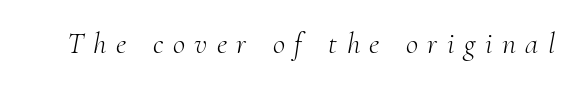
The image shows 30 px light serif type, italic (leaning right); set unusually wide letter spacing (+0.32 em), not underlined; medium stroke contrast and a small x-height.
